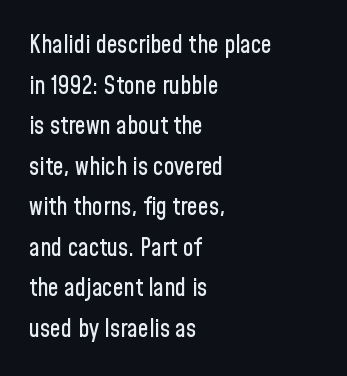
The block of text has a typical density, with ordinary space between rows. The paragraph shown leans on its left margin. Descenders are the only things crossing below the line. Nothing unusual about the tracking: characters are spaced as the font intends. These lines were composed using upright roman letters.
